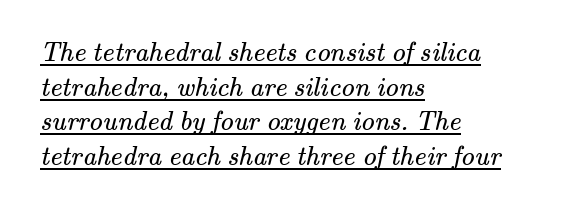
{"bold": "no", "underline": "yes", "align": "left", "line_spacing": "normal", "line_spacing_ratio": 1.28, "letter_spacing": "normal", "letter_spacing_em": 0.0, "glyph_px": 27}
